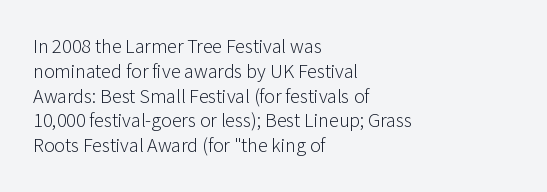
The image shows 20 px text type, upright; set left-aligned, line spacing 1.24x, normal letter spacing, not underlined.
